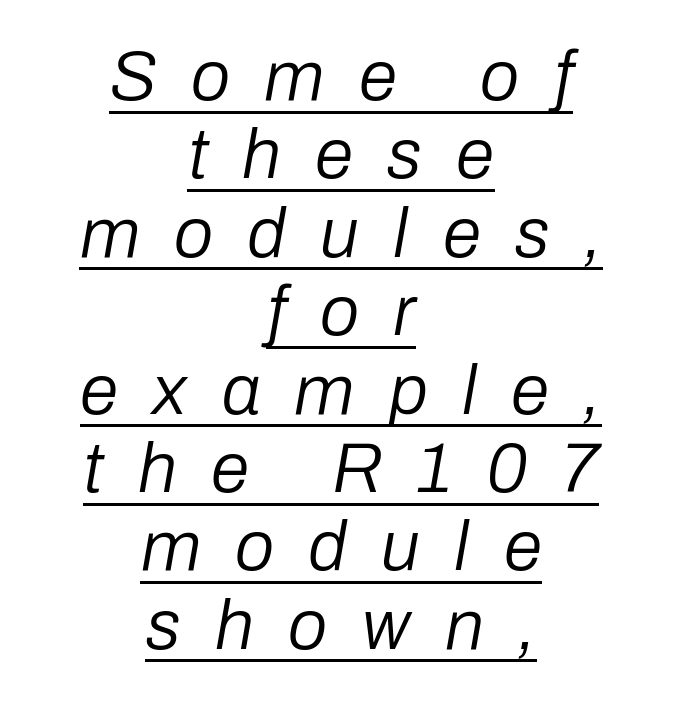
{"italic": "yes", "lean": "right", "slant_degrees": 10, "bold": "no", "weight": "regular", "width": "normal", "stroke_contrast": "low", "x_height": "medium", "monospaced": "no", "underline": "yes", "align": "center", "line_spacing": "tight", "line_spacing_ratio": 1.12, "letter_spacing": "wide", "letter_spacing_em": 0.49, "glyph_px": 70}
